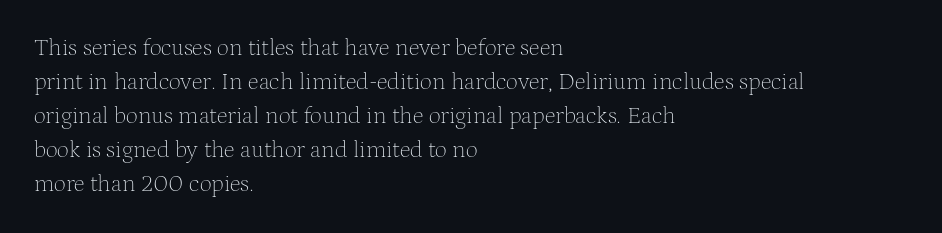
{"italic": "no", "bold": "no", "underline": "no", "align": "left", "line_spacing": "normal", "line_spacing_ratio": 1.42, "letter_spacing": "normal", "letter_spacing_em": 0.0, "glyph_px": 24}
